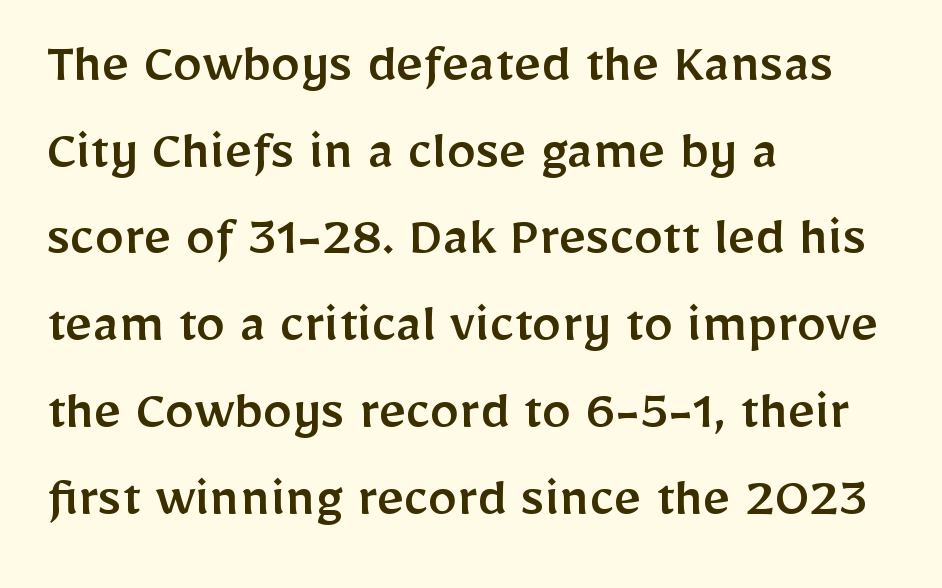
Q: Is the text italic (slanted)? A: No, it is upright.
Q: Is the typeface a serif or a sans-serif typeface? A: Sans-serif.
Q: Is the text underlined? A: No.
Q: How is the paragraph aligned? A: Left-aligned.
Q: Is the spacing between letters normal or unusually wide? A: Normal.
Q: Is the spacing between lines tight, normal or loose? A: Normal.
Q: Width (condensed, normal, or wide)? A: Normal.
Q: Stroke contrast? A: Low.
Q: x-height? A: Medium.
Q: Monospaced? A: No.
